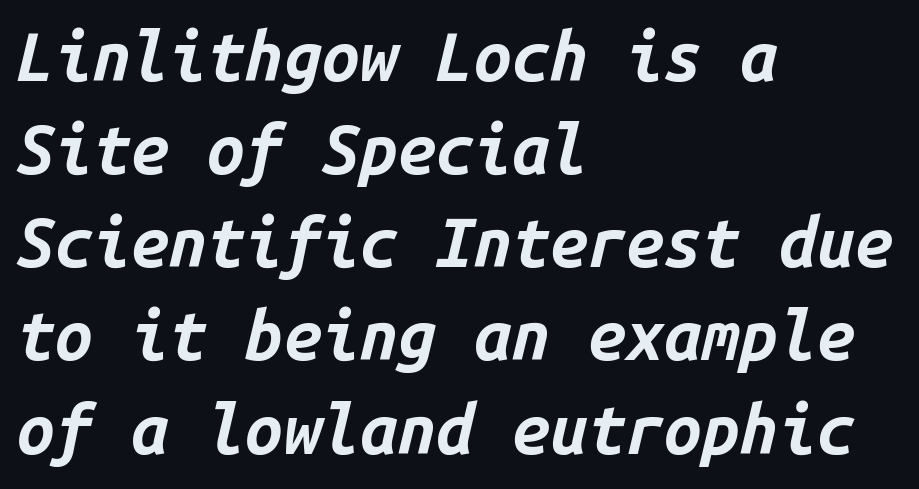
{"italic": "yes", "lean": "right", "slant_degrees": 14, "bold": "yes", "weight": "bold", "width": "normal", "stroke_contrast": "low", "x_height": "medium", "monospaced": "yes", "underline": "no", "align": "left", "line_spacing": "normal", "line_spacing_ratio": 1.37, "letter_spacing": "normal", "letter_spacing_em": 0.0, "glyph_px": 68}
